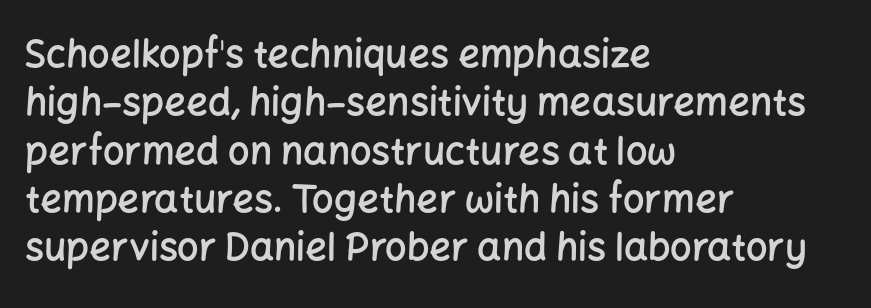
{"serif": "no", "italic": "no", "bold": "semi", "weight": "semibold", "width": "normal", "stroke_contrast": "low", "x_height": "medium", "monospaced": "no", "underline": "no", "align": "left", "line_spacing": "normal", "line_spacing_ratio": 1.27, "letter_spacing": "normal", "letter_spacing_em": 0.0, "glyph_px": 38}
